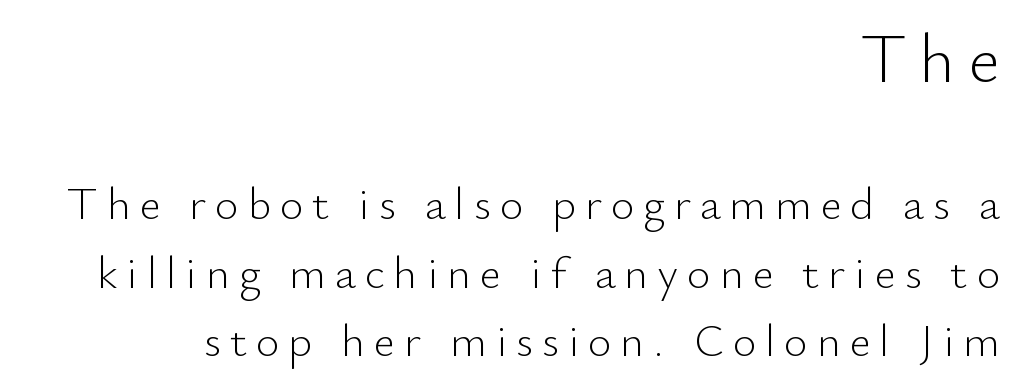
The image shows 69 px light sans-serif type, upright; set right-aligned, normal line spacing (1.49x), not underlined; the first (top) block is 1.5x larger; low stroke contrast and a small x-height.
